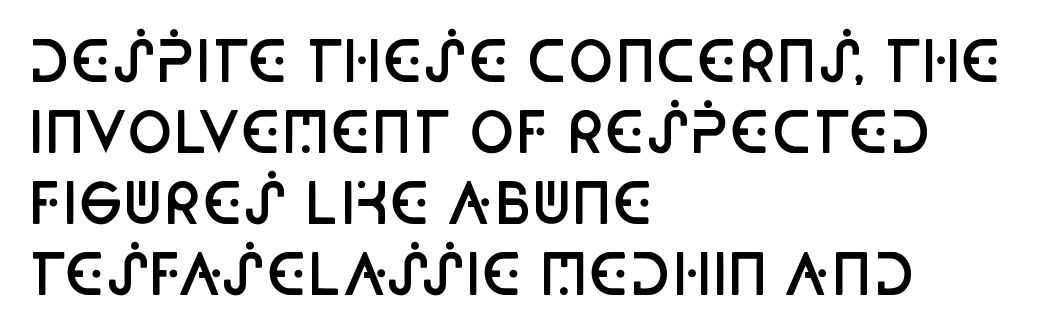
The image shows 55 px semibold, condensed sans-serif type, upright; set left-aligned, normal line spacing (1.29x), normal letter spacing, not underlined; low stroke contrast and a large x-height.
